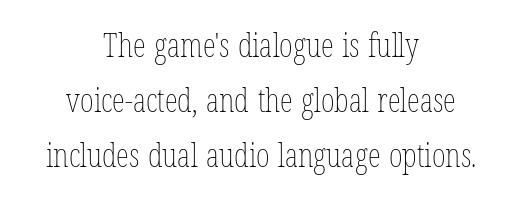
Q: Is the text bold? A: No.
Q: Is the text italic (slanted)? A: No, it is upright.
Q: Is the text underlined? A: No.
Q: How is the paragraph aligned? A: Centered.
Q: Is the spacing between letters normal or unusually wide? A: Normal.
Q: Is the spacing between lines tight, normal or loose? A: Normal.
Q: Width (condensed, normal, or wide)? A: Condensed.
Q: Stroke contrast? A: Low.
Q: x-height? A: Medium.
Q: Monospaced? A: No.
